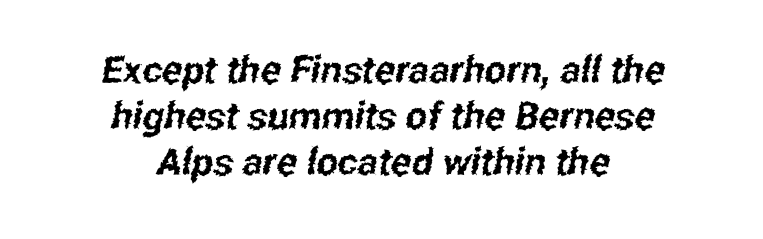
Honestly, there is no underline to notice here at all. Examine the stroke ends and you'll find no serifs. This sample is center-justified, so both line endings float freely. The type is set solid horizontally, with unmodified tracking. Here the designer chose a conventional face with non-uniform glyph widths.
